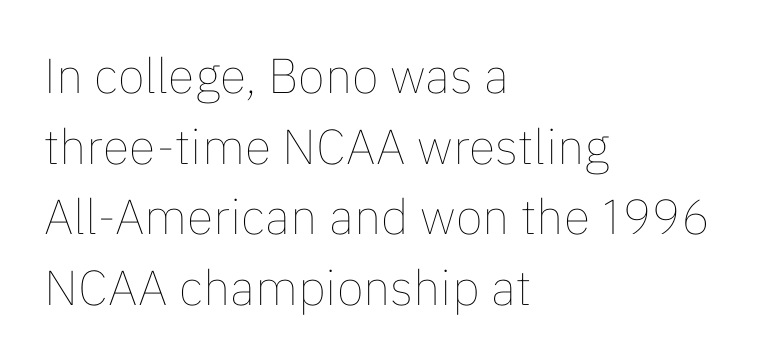
Q: Is the text bold? A: No.
Q: Is the text italic (slanted)? A: No, it is upright.
Q: Is the text underlined? A: No.
Q: How is the paragraph aligned? A: Left-aligned.
Q: Is the spacing between letters normal or unusually wide? A: Normal.
Q: Is the spacing between lines tight, normal or loose? A: Normal.
Q: Width (condensed, normal, or wide)? A: Normal.
Q: Stroke contrast? A: Low.
Q: x-height? A: Medium.
Q: Monospaced? A: No.
